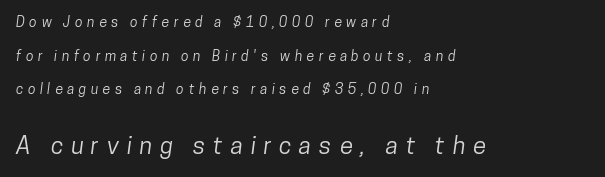
A bare baseline throughout the passage. You could only call the tracking loose — the letters float apart. Is there much room between lines? Yes — plenty of vertical air separates them. Is the lower block the larger one? Yes — the lower block carries the bigger type.
